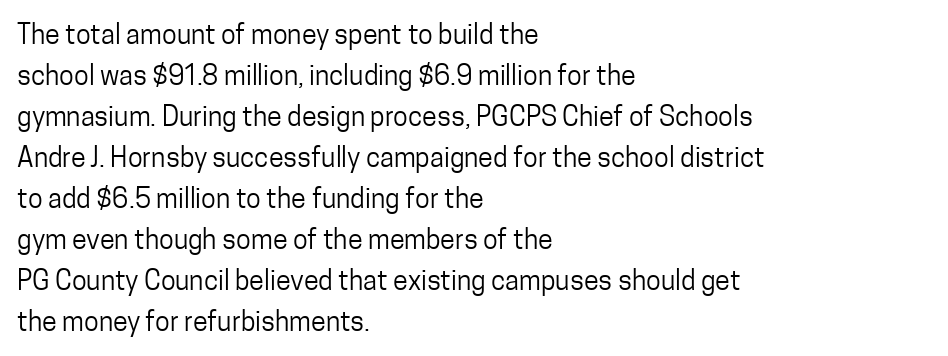
Q: Is the text bold? A: No.
Q: Is the text italic (slanted)? A: No, it is upright.
Q: Is the text underlined? A: No.
Q: How is the paragraph aligned? A: Left-aligned.
Q: Is the spacing between letters normal or unusually wide? A: Normal.
Q: Is the spacing between lines tight, normal or loose? A: Normal.
